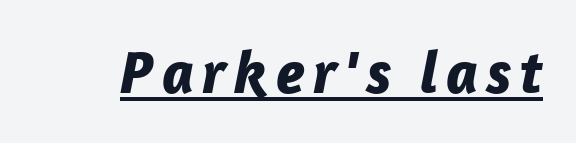
The image shows 61 px bold type, italic (leaning right); set underlined; low stroke contrast and a medium x-height.
